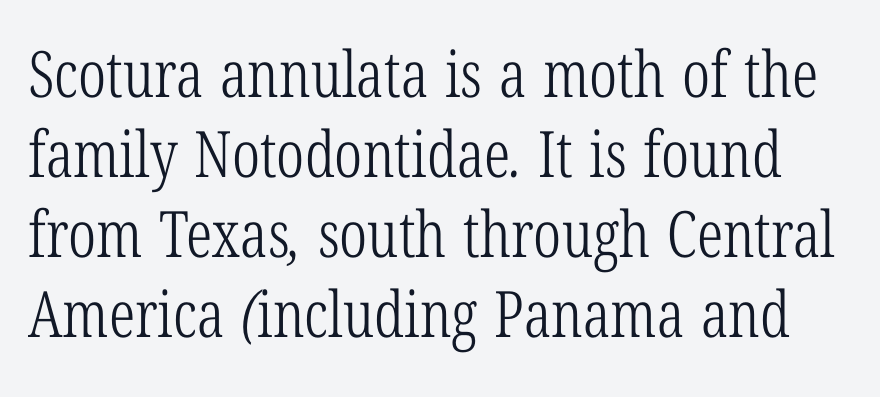
{"serif": "yes", "bold": "no", "weight": "light", "width": "condensed", "stroke_contrast": "low", "x_height": "medium", "monospaced": "no", "underline": "no", "line_spacing": "normal", "line_spacing_ratio": 1.25, "letter_spacing": "normal", "letter_spacing_em": 0.0, "glyph_px": 64}
